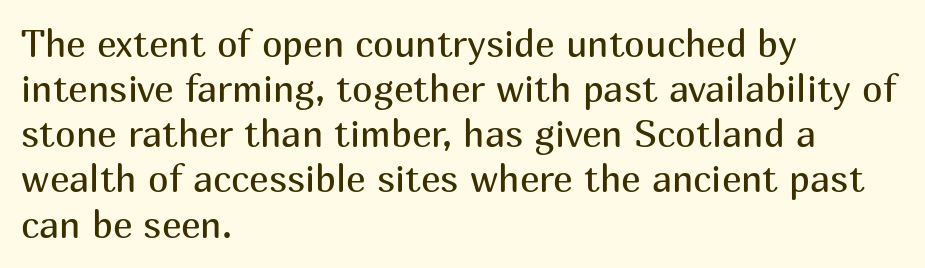
The image shows 37 px regular-weight sans-serif type, upright; set left-aligned, line spacing 1.22x, normal letter spacing, not underlined; medium stroke contrast and a medium x-height.
